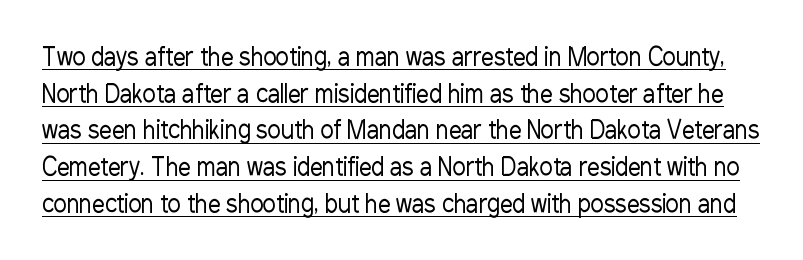
The image shows 25 px text type, upright; set normal line spacing (1.47x), normal letter spacing, underlined.
